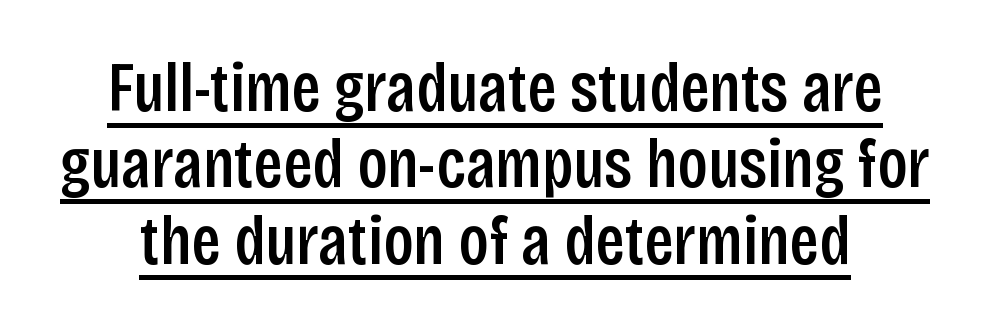
The image shows 70 px semibold, condensed sans-serif type, upright; set tight line spacing (1.09x), normal letter spacing, underlined; low stroke contrast and a large x-height.
